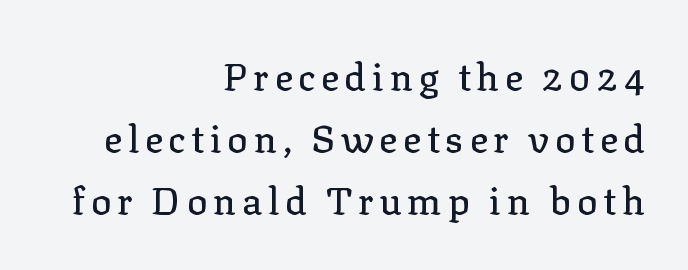
Type style note: has serifs. Regular leading. Short and long lines alike share a common ending point at right. Clear beneath every line of the passage.
